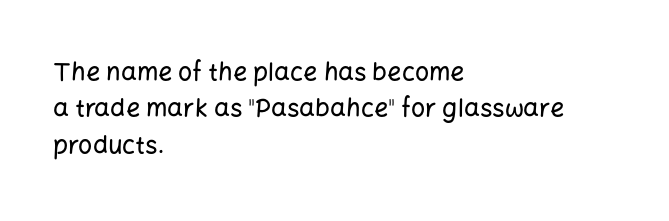
Q: Is the text italic (slanted)? A: No, it is upright.
Q: Is the text underlined? A: No.
Q: How is the paragraph aligned? A: Left-aligned.
Q: Is the spacing between letters normal or unusually wide? A: Normal.
Q: Is the spacing between lines tight, normal or loose? A: Normal.
